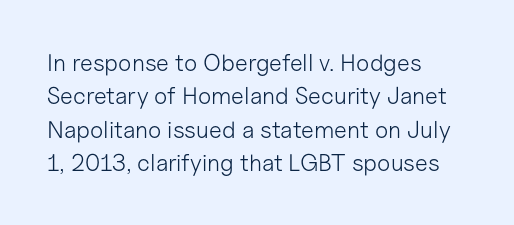
The letterforms sit at book weight or below. Posture: straight, roman, zero tilt. Tracking value appears to be zero — textbook default spacing. The passage shown stacks its lines at a standard gap. Is the block centered? No — it sits flush against the left margin. The foot of each line stays bare and open.
